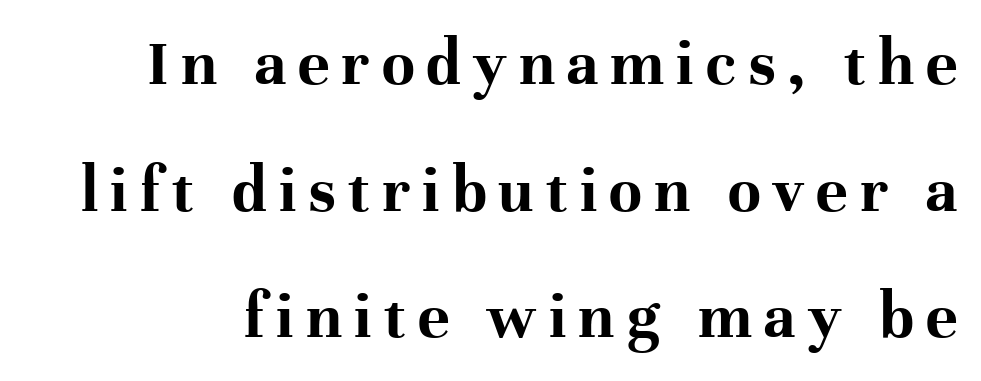
{"serif": "yes", "italic": "no", "bold": "yes", "weight": "bold", "width": "normal", "stroke_contrast": "high", "x_height": "medium", "monospaced": "no", "underline": "no", "line_spacing_ratio": 1.89, "glyph_px": 67}
